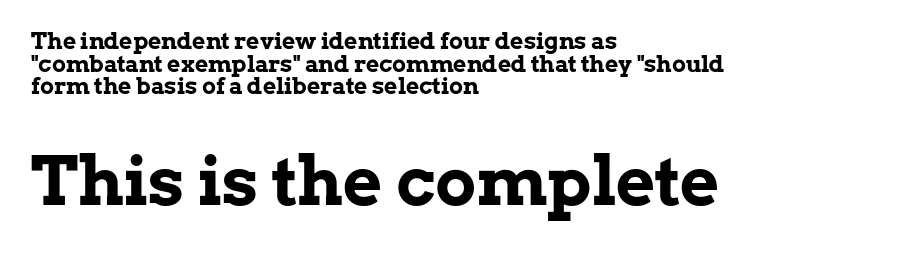
Line starts are locked; line ends wander. Very little white space separates one row of letters from the next. Characters follow at the spacing the type designer built in. Classification — serif. The following chunk of copy outweighs the initial chunk in type size. What weight is shown? A full bold with thick strokes.
